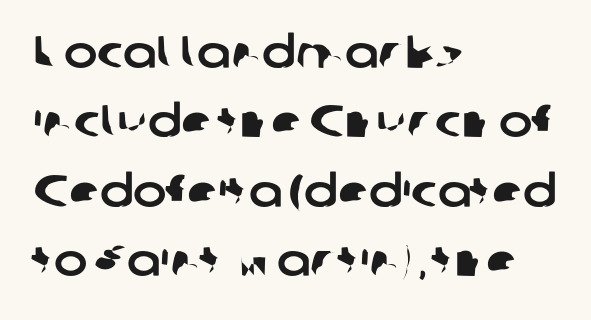
The image shows 45 px sans-serif type; set left-aligned, normal line spacing (1.54x), normal letter spacing, not underlined; low stroke contrast and a medium x-height.
